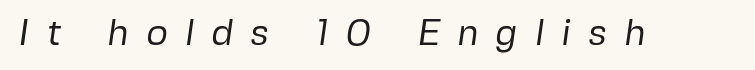
{"serif": "no", "bold": "no", "weight": "regular", "width": "normal", "stroke_contrast": "low", "x_height": "medium", "monospaced": "no", "underline": "no", "letter_spacing": "wide", "letter_spacing_em": 0.47, "glyph_px": 37}
